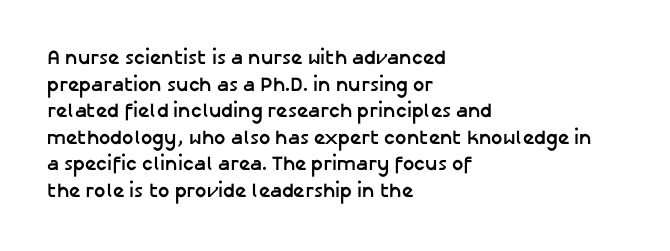
{"italic": "no", "bold": "yes", "underline": "no", "align": "left", "line_spacing": "normal", "line_spacing_ratio": 1.33, "letter_spacing": "normal", "letter_spacing_em": 0.0, "glyph_px": 20}
